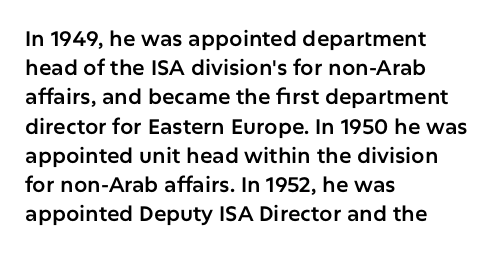
{"italic": "no", "underline": "no", "align": "left", "line_spacing": "normal", "line_spacing_ratio": 1.39, "letter_spacing": "normal", "letter_spacing_em": 0.0, "glyph_px": 21}
